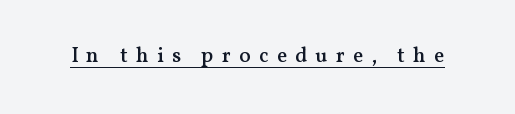
Q: Is the text bold? A: Semi-bold.
Q: Is the text italic (slanted)? A: No, it is upright.
Q: Is the text underlined? A: Yes.
Q: Is the spacing between letters normal or unusually wide? A: Unusually wide.
